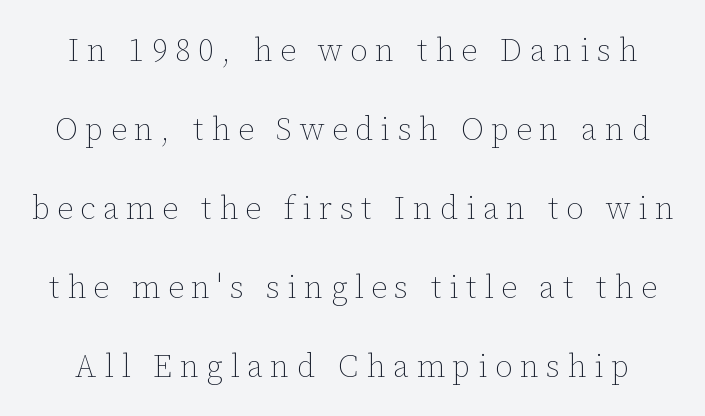
The image shows 32 px thin type, upright; set loose line spacing (2.47x), unusually wide letter spacing (+0.23 em), not underlined; low stroke contrast and a medium x-height.
